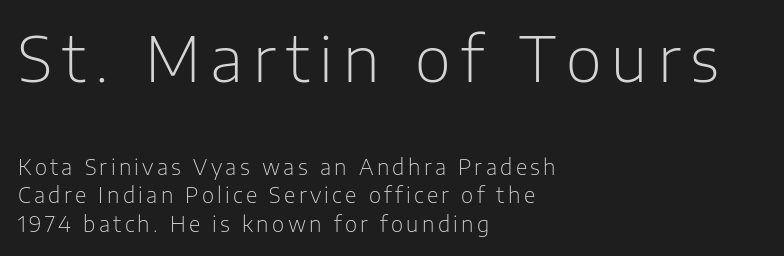
The image shows 62 px light sans-serif type, upright; set left-aligned, normal line spacing (1.37x), not underlined; the first (top) block is 2.95x larger; low stroke contrast and a medium x-height.
